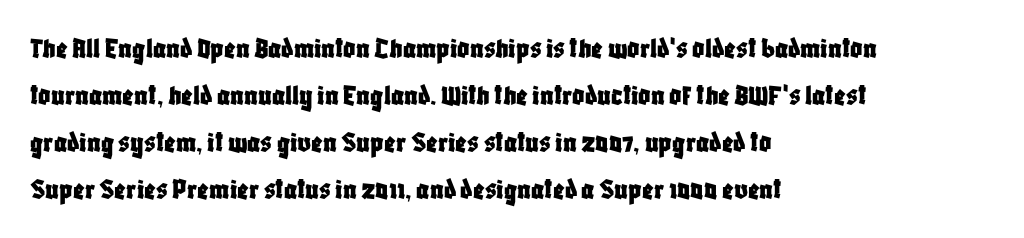
The image shows 30 px condensed sans-serif type, upright; set left-aligned, normal line spacing (1.57x), normal letter spacing, not underlined; low stroke contrast and a large x-height.
